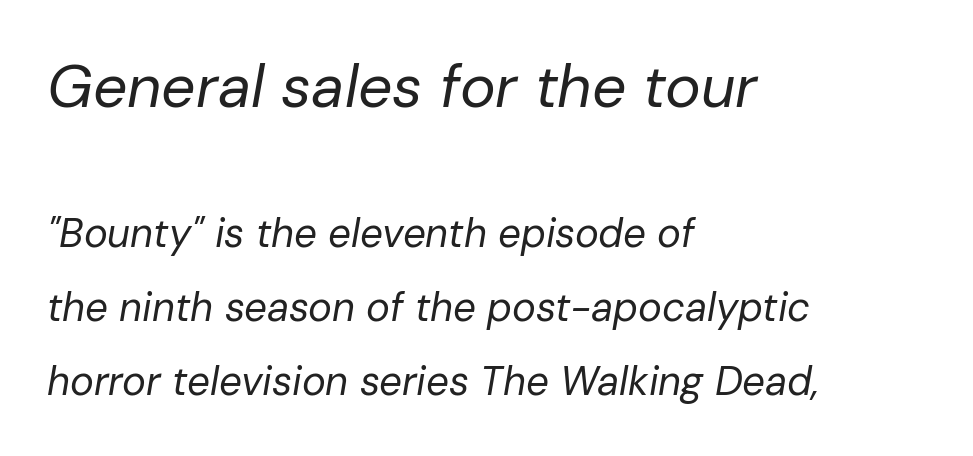
The image shows 60 px regular-weight type, italic (leaning right); set left-aligned, line spacing 1.86x, normal letter spacing, not underlined; the first (top) block is 1.5x larger; low stroke contrast and a medium x-height.
